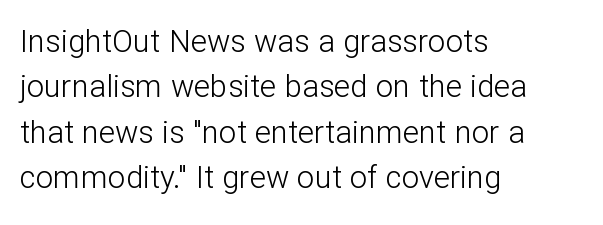
{"serif": "no", "italic": "no", "bold": "no", "weight": "light", "width": "normal", "stroke_contrast": "low", "x_height": "medium", "monospaced": "no", "underline": "no", "align": "left", "line_spacing": "normal", "line_spacing_ratio": 1.46, "letter_spacing": "normal", "letter_spacing_em": 0.0, "glyph_px": 31}
